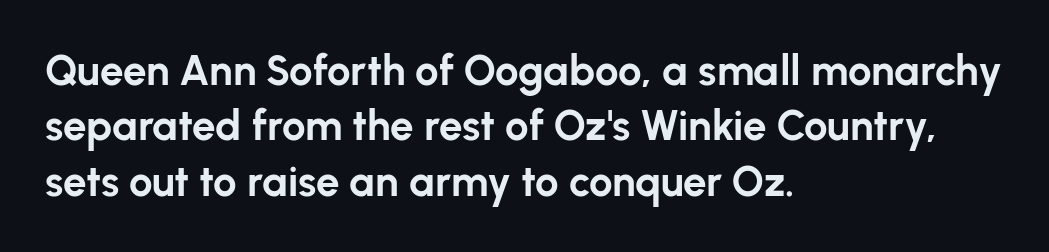
{"serif": "no", "italic": "no", "bold": "yes", "weight": "bold", "width": "normal", "stroke_contrast": "low", "x_height": "medium", "monospaced": "no", "underline": "no", "align": "left", "line_spacing": "normal", "line_spacing_ratio": 1.32, "letter_spacing": "normal", "letter_spacing_em": 0.0, "glyph_px": 42}
